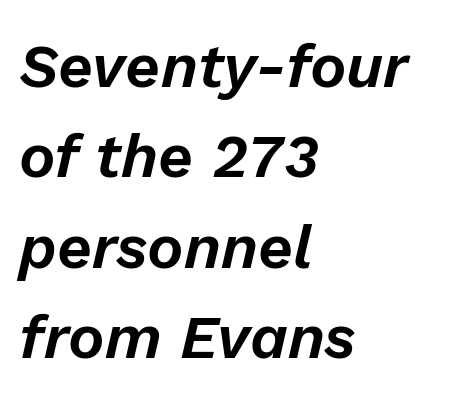
{"italic": "yes", "lean": "right", "slant_degrees": 13, "width": "normal", "stroke_contrast": "low", "x_height": "medium", "monospaced": "no", "underline": "no", "align": "left", "line_spacing": "normal", "line_spacing_ratio": 1.48, "letter_spacing": "normal", "letter_spacing_em": 0.0, "glyph_px": 61}
